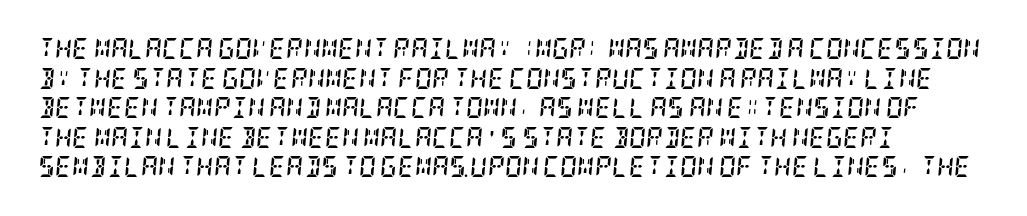
The image shows 21 px bold type, italic (leaning right); set normal line spacing (1.41x), normal letter spacing, not underlined.
